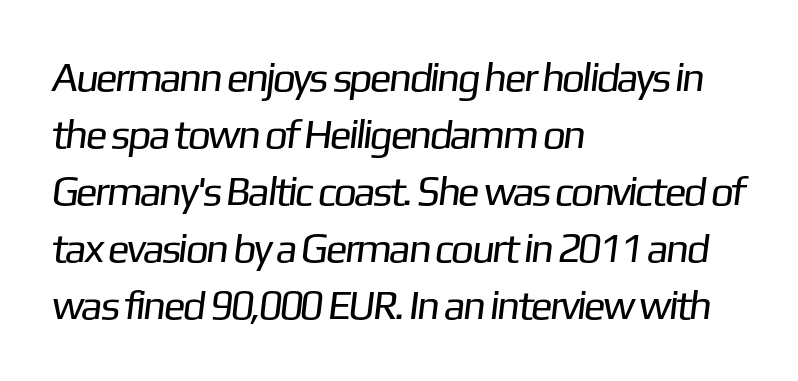
The image shows 41 px regular-weight sans-serif type; set left-aligned, normal line spacing (1.39x), normal letter spacing, not underlined; low stroke contrast and a medium x-height.
